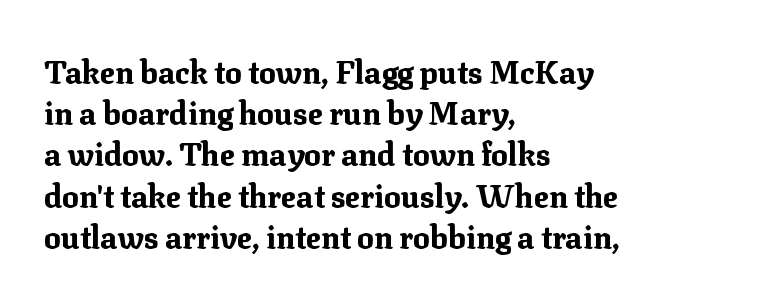
Vertical spacing — default. Short and long lines alike share a common starting point at left. Stroke terminals: seriffed. In terms of letterspacing, this is plain default setting. Clear beneath every line of the passage.
